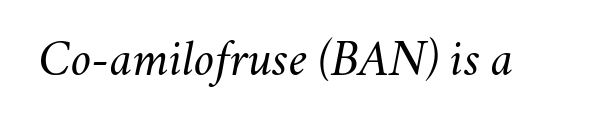
The image shows 50 px regular-weight type, italic (leaning right); set normal letter spacing, not underlined; medium stroke contrast and a small x-height.
